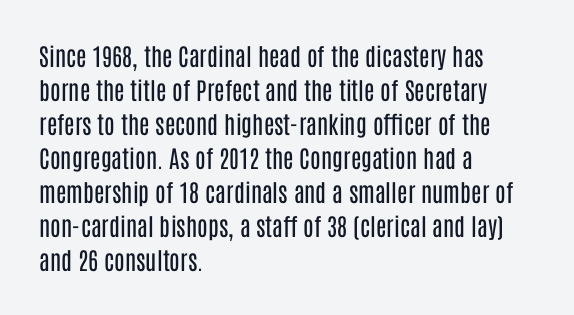
Q: Is the text bold? A: No.
Q: Is the text italic (slanted)? A: No, it is upright.
Q: Is the text underlined? A: No.
Q: How is the paragraph aligned? A: Left-aligned.
Q: Is the spacing between letters normal or unusually wide? A: Normal.
Q: Is the spacing between lines tight, normal or loose? A: Normal.
